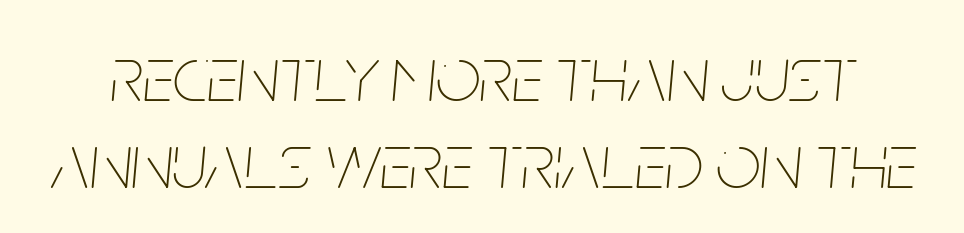
{"italic": "yes", "lean": "right", "slant_degrees": 5, "bold": "no", "weight": "thin", "width": "condensed", "stroke_contrast": "low", "x_height": "large", "monospaced": "no", "underline": "no", "line_spacing": "tight", "line_spacing_ratio": 1.1, "letter_spacing": "normal", "letter_spacing_em": 0.0, "glyph_px": 79}
